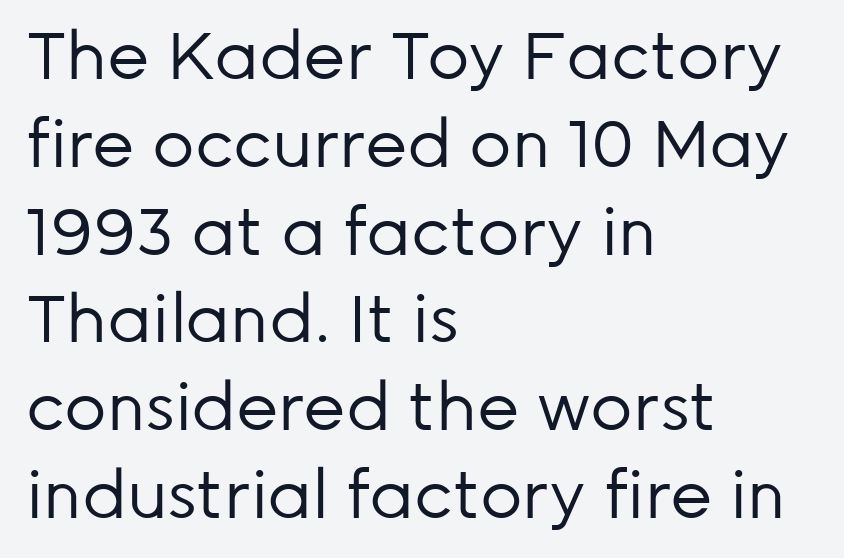
The image shows 66 px regular-weight sans-serif type, upright; set left-aligned, normal line spacing (1.33x), normal letter spacing, not underlined; low stroke contrast and a medium x-height.
